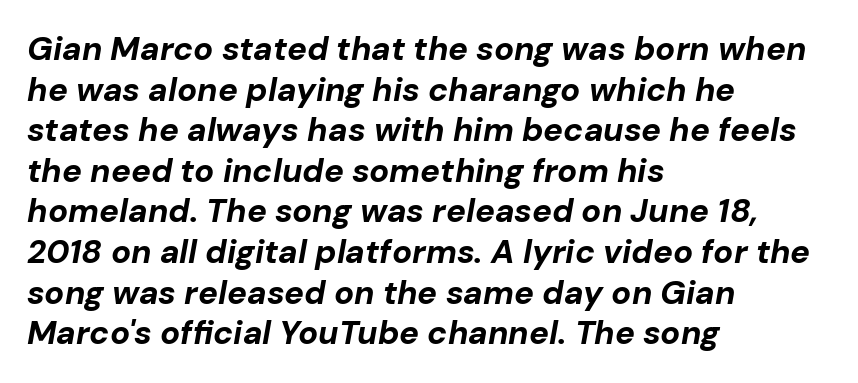
{"italic": "yes", "lean": "right", "slant_degrees": 10, "bold": "yes", "weight": "bold", "width": "normal", "stroke_contrast": "low", "x_height": "medium", "monospaced": "no", "underline": "no", "align": "left", "line_spacing_ratio": 1.23, "letter_spacing": "normal", "letter_spacing_em": 0.0, "glyph_px": 33}
